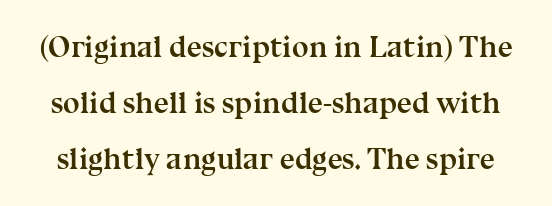
You can tell from the footed stems that serif type was used. Posture: vertical. Words appear dense and cohesive because spacing is normal. The face used here is proportionally spaced, like ordinary book or web type.
